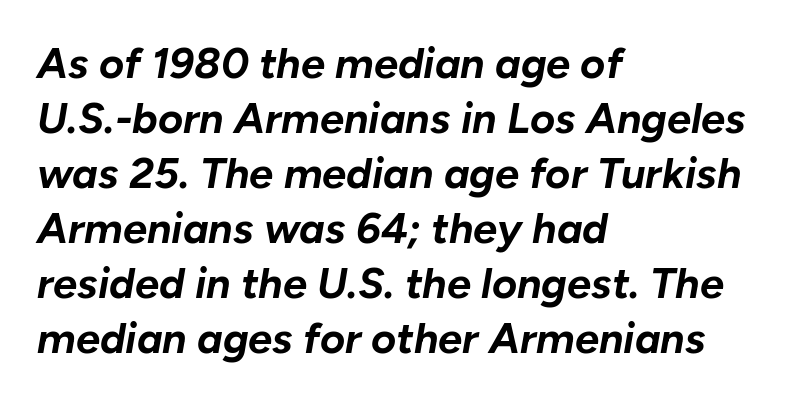
The image shows 43 px bold type, italic (leaning right); set left-aligned, normal line spacing (1.28x), normal letter spacing, not underlined; low stroke contrast and a medium x-height.
